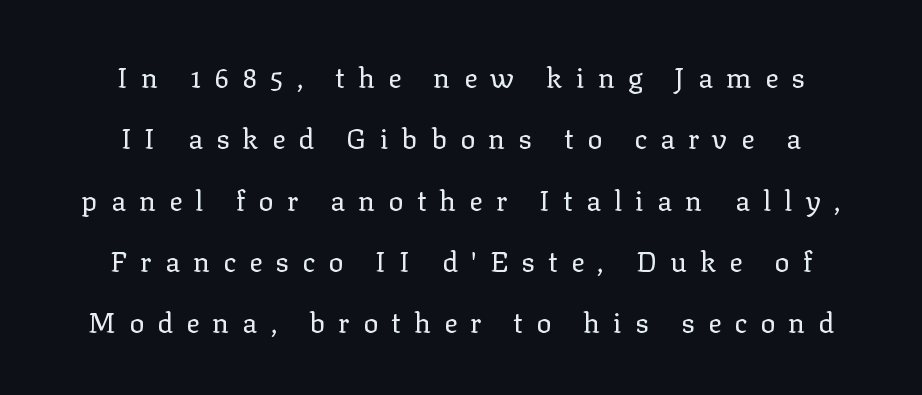
Note the varied advance widths — an 'i' is clearly narrower than an 'm'. Tall strokes in this sample are plumb rather than angled. Notice how the passage keeps no hard edge, just a central spine. The zone under the glyphs is completely vacant. Glyph-to-glyph distance is far greater than everyday printed text. Letterform terminals end in serifs throughout the passage.
